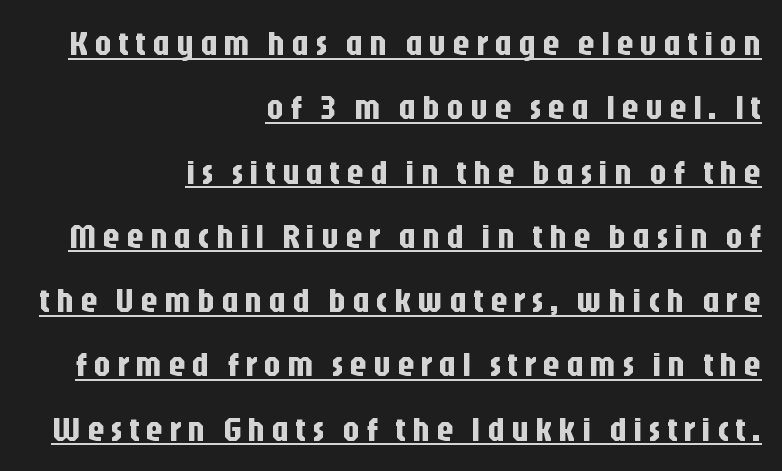
{"serif": "no", "italic": "no", "width": "condensed", "stroke_contrast": "low", "x_height": "large", "monospaced": "no", "underline": "yes", "align": "right", "line_spacing_ratio": 1.89, "glyph_px": 34}
